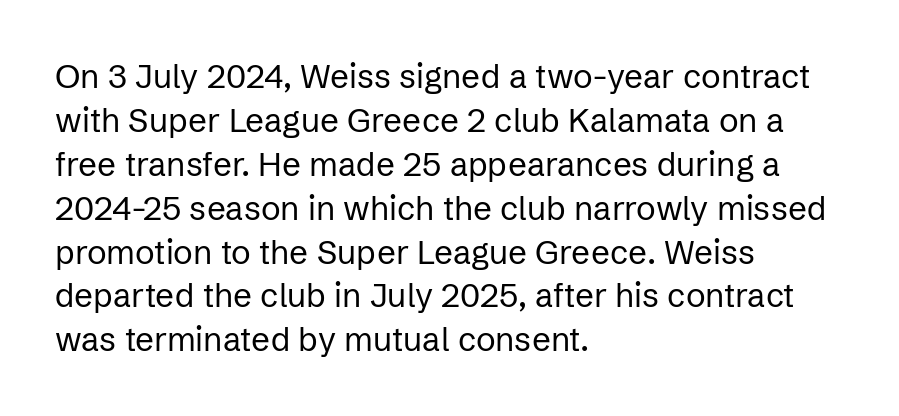
The image shows 33 px regular-weight sans-serif type, upright; set left-aligned, normal line spacing (1.33x), normal letter spacing, not underlined; low stroke contrast and a medium x-height.
